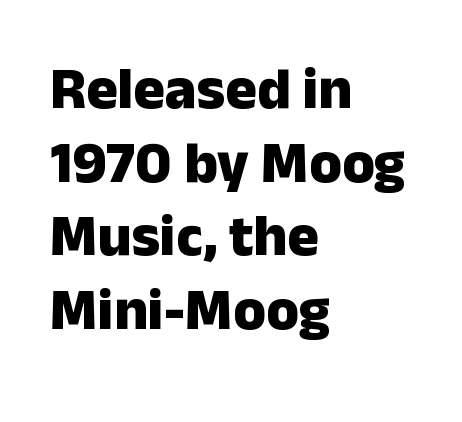
The image shows 59 px heavy sans-serif type, upright; set left-aligned, normal line spacing (1.25x), normal letter spacing, not underlined; low stroke contrast and a medium x-height.
